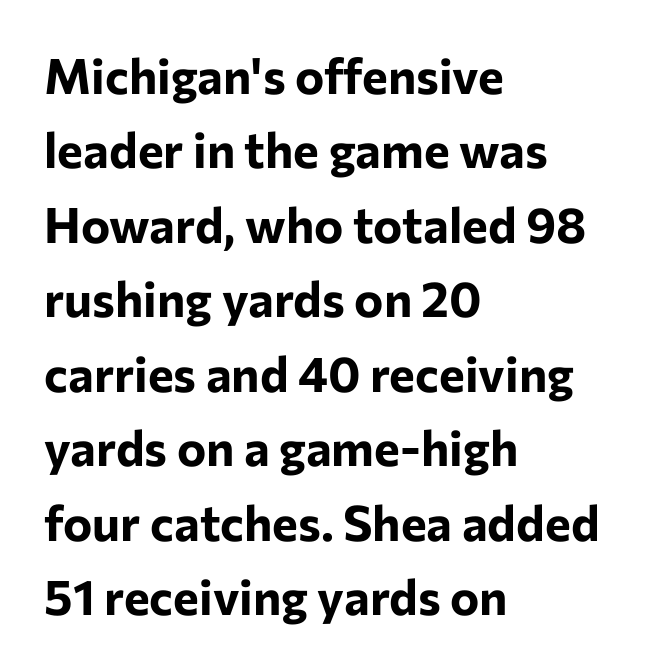
Each letter keeps its own natural width here, so spacing adapts to shape. Every letter is thick-stroked: bold, no question. The lettering holds an erect, upright posture throughout. The vertical gap from one line to the next is medium.
